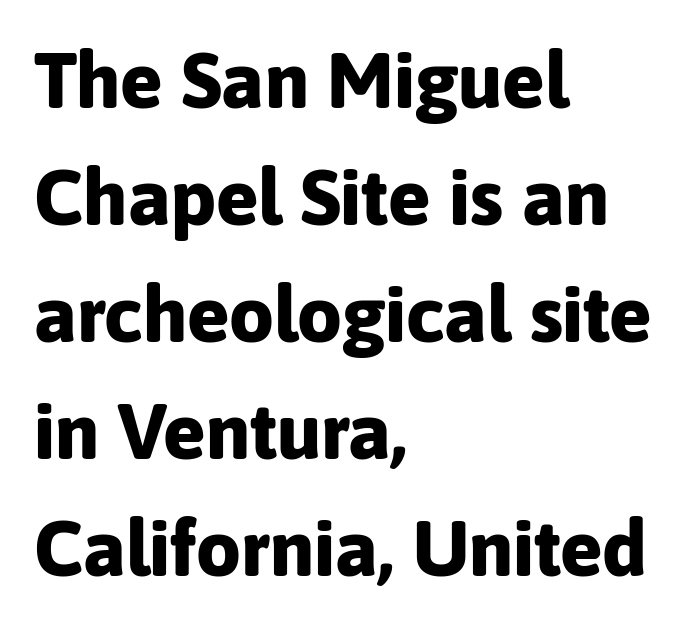
Proportional: the letters do not fall into vertical columns. Chunky letters — that's bold for sure. The words here are not underlined. Look at the tracking — it's just the regular setting, nothing added. Compared with a centered layout, this one pins lines to the left instead. How would I describe the line gaps? Plain and ordinary.
